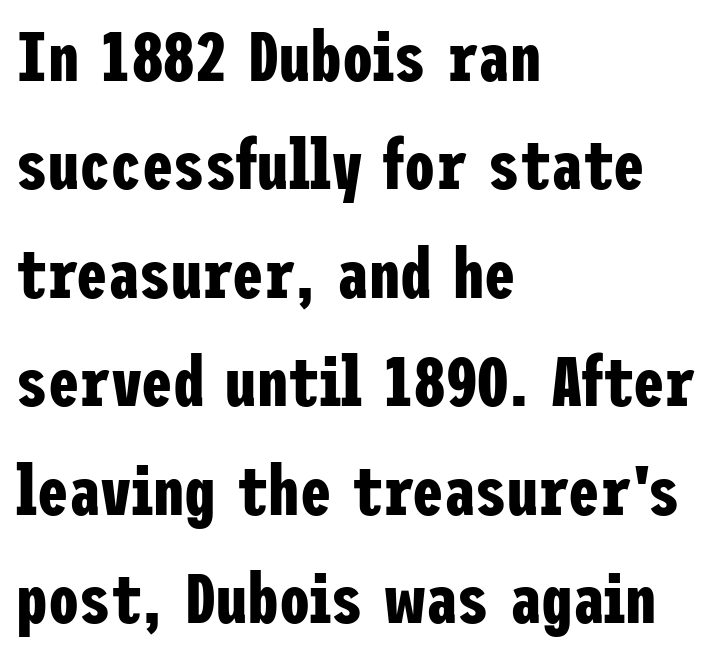
{"serif": "no", "italic": "no", "bold": "yes", "weight": "bold", "width": "condensed", "stroke_contrast": "low", "x_height": "medium", "underline": "no", "align": "left", "line_spacing": "normal", "line_spacing_ratio": 1.55, "letter_spacing": "normal", "letter_spacing_em": 0.0, "glyph_px": 70}
